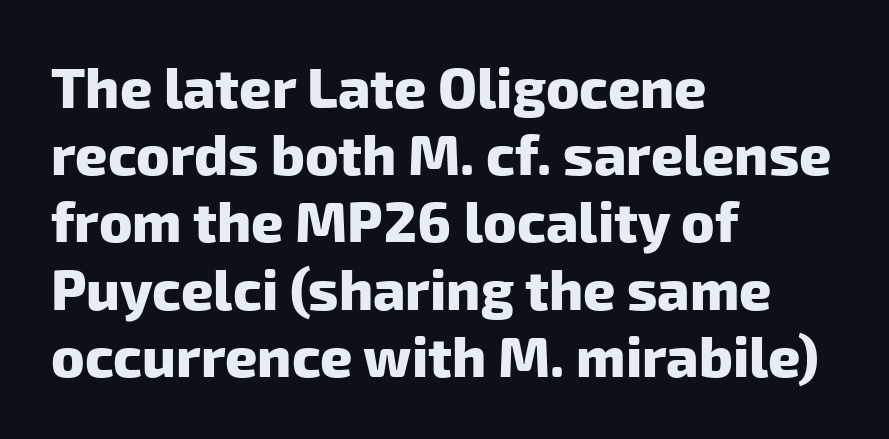
Bold? Absolutely — the strokes are thick and heavy. This is sans-serif lettering, the kind often seen on screens and signage. Words appear dense and cohesive because spacing is normal. The ragged edge is on the right, which tells us the setting is flush left. The glyphs are unaccompanied by any horizontal stroke below them.
